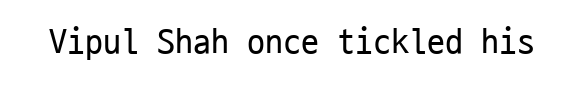
Q: Is the text bold? A: No.
Q: Is the text italic (slanted)? A: No, it is upright.
Q: Is the typeface a serif or a sans-serif typeface? A: Sans-serif.
Q: Is the text underlined? A: No.
Q: Is the spacing between letters normal or unusually wide? A: Normal.
Q: Width (condensed, normal, or wide)? A: Condensed.
Q: Stroke contrast? A: Low.
Q: x-height? A: Medium.
Q: Monospaced? A: Yes.
